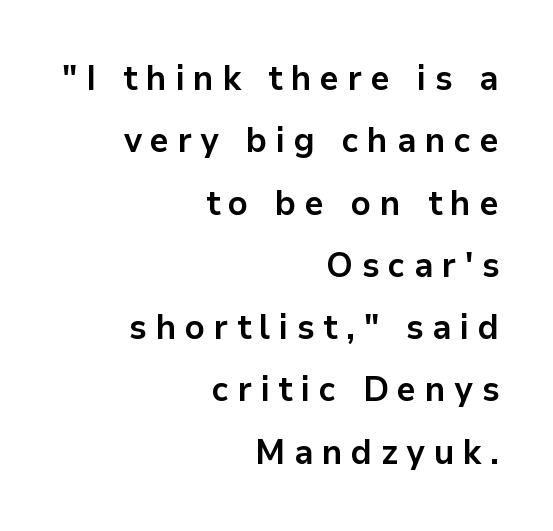
Proportional: the letters do not fall into vertical columns. The type family on display is of the sans-serif kind. Casual observation: everything's shoved over to the right. The passage shown has open, widely tracked lettering throughout. You'd pick this weight for a headline — it's a proper bold.
